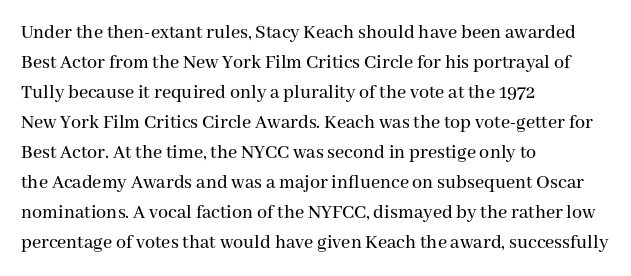
Q: Is the text italic (slanted)? A: No, it is upright.
Q: Is the text underlined? A: No.
Q: How is the paragraph aligned? A: Left-aligned.
Q: Is the spacing between letters normal or unusually wide? A: Normal.
Q: Is the spacing between lines tight, normal or loose? A: Normal.
